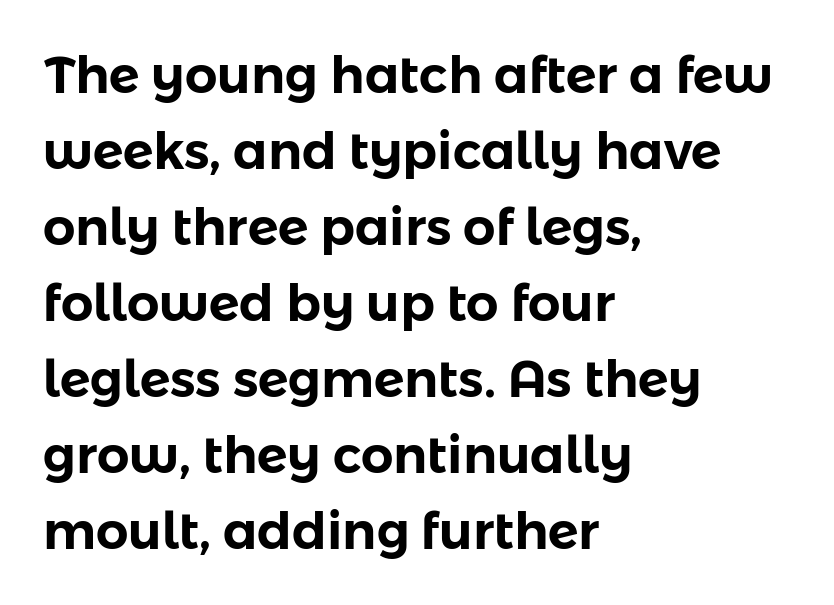
The image shows 51 px sans-serif type, upright; set left-aligned, normal line spacing (1.49x), normal letter spacing, not underlined; low stroke contrast and a medium x-height.
